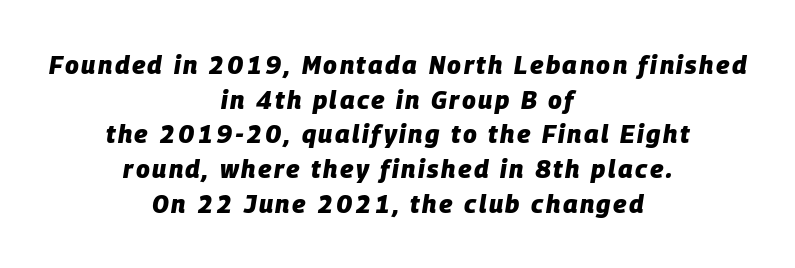
Notice how the stems are inclined rather than vertical — that's the hallmark of italics. The words here are not underlined. This sample keeps an unexceptional amount of space between lines. Strong, thick strokes mark this as bold type. Each line is balanced around a shared central axis.
